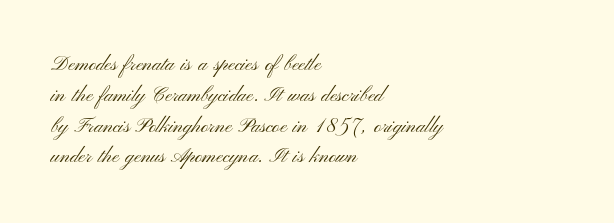
Unmarked baselines from the first word to the last. Between one letter and the next there's only the usual sliver of space. Left-aligned paragraph, ragged on the right. Compared with typical paragraphs, the rows here are spaced about the same.
